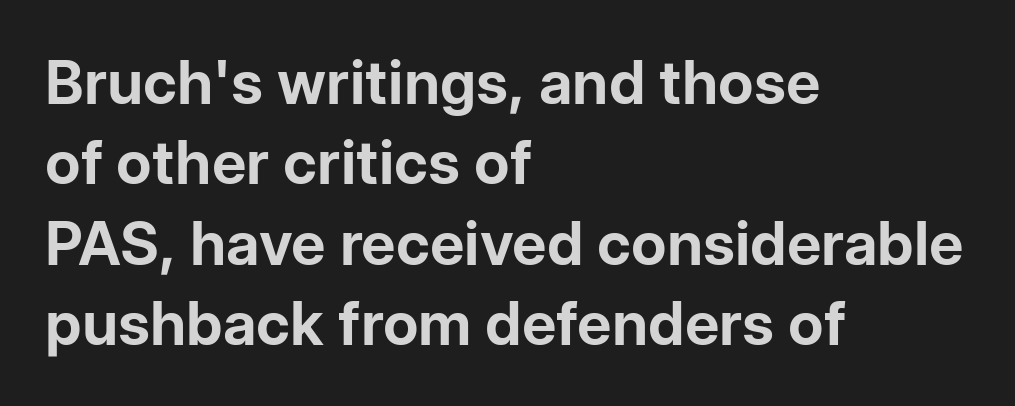
A typesetter would call this leading conventional body-copy spacing. Its strokes are broad and dark, the hallmark of bold type. No extra tracking has been applied to these lines. No feet cap the strokes, marking this as sans-serif type. Here the designer chose a conventional face with non-uniform glyph widths. Upright lettering throughout.
